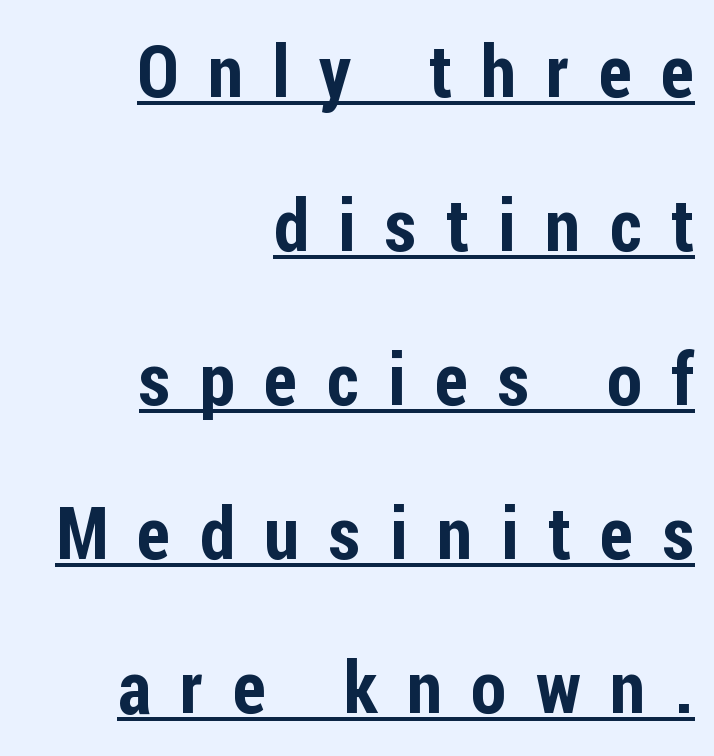
The image shows 72 px condensed sans-serif type, upright; set right-aligned, loose line spacing (2.14x), unusually wide letter spacing (+0.41 em), underlined; low stroke contrast and a medium x-height.
